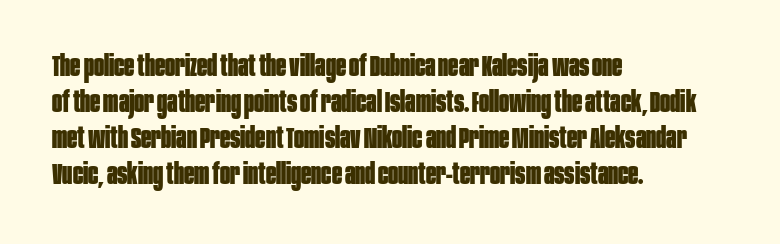
Q: Is the text bold? A: Yes.
Q: Is the text italic (slanted)? A: No, it is upright.
Q: Is the typeface a serif or a sans-serif typeface? A: Sans-serif.
Q: Is the text underlined? A: No.
Q: How is the paragraph aligned? A: Left-aligned.
Q: Is the spacing between letters normal or unusually wide? A: Normal.
Q: Width (condensed, normal, or wide)? A: Condensed.
Q: Stroke contrast? A: Low.
Q: x-height? A: Large.
Q: Monospaced? A: No.
